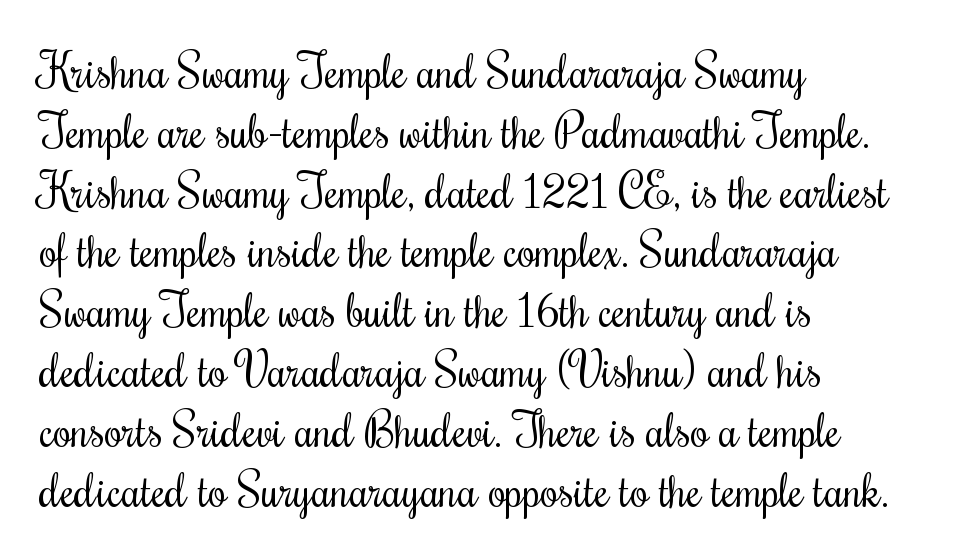
Q: Is the text bold? A: No.
Q: Is the text italic (slanted)? A: Yes.
Q: Is the typeface a serif or a sans-serif typeface? A: Serif.
Q: Is the text underlined? A: No.
Q: How is the paragraph aligned? A: Left-aligned.
Q: Is the spacing between letters normal or unusually wide? A: Normal.
Q: Is the spacing between lines tight, normal or loose? A: Normal.
Q: Width (condensed, normal, or wide)? A: Condensed.
Q: Stroke contrast? A: Medium.
Q: x-height? A: Small.
Q: Monospaced? A: No.
